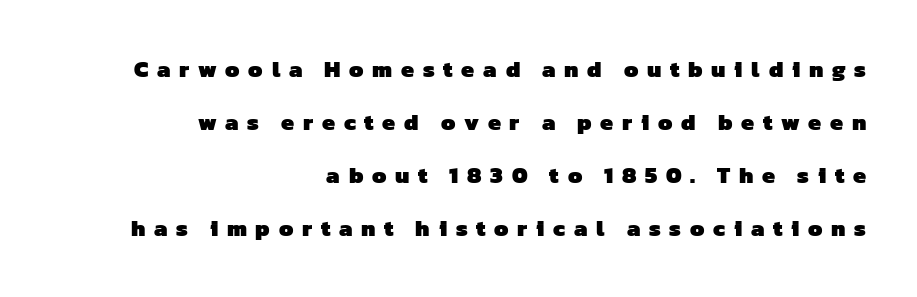
{"bold": "yes", "underline": "no", "align": "right", "line_spacing": "loose", "line_spacing_ratio": 2.3, "letter_spacing": "wide", "letter_spacing_em": 0.38, "glyph_px": 23}
